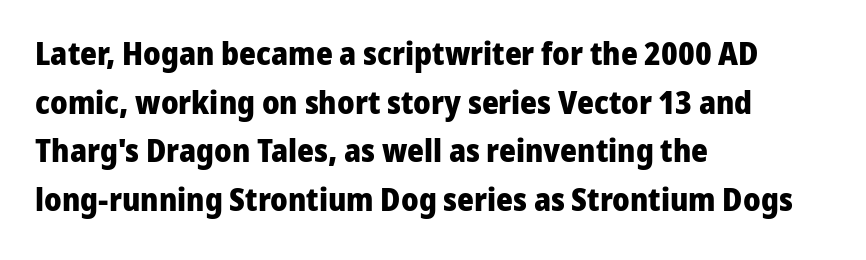
Posture: straight, roman, zero tilt. Look at the bottom of the vertical strokes: they stop flat, with no serifs. Letters rest on an invisible, unmarked baseline. The passage shown is typed in a proportional face where columns would drift. Heft: maximum for text — a bold.
